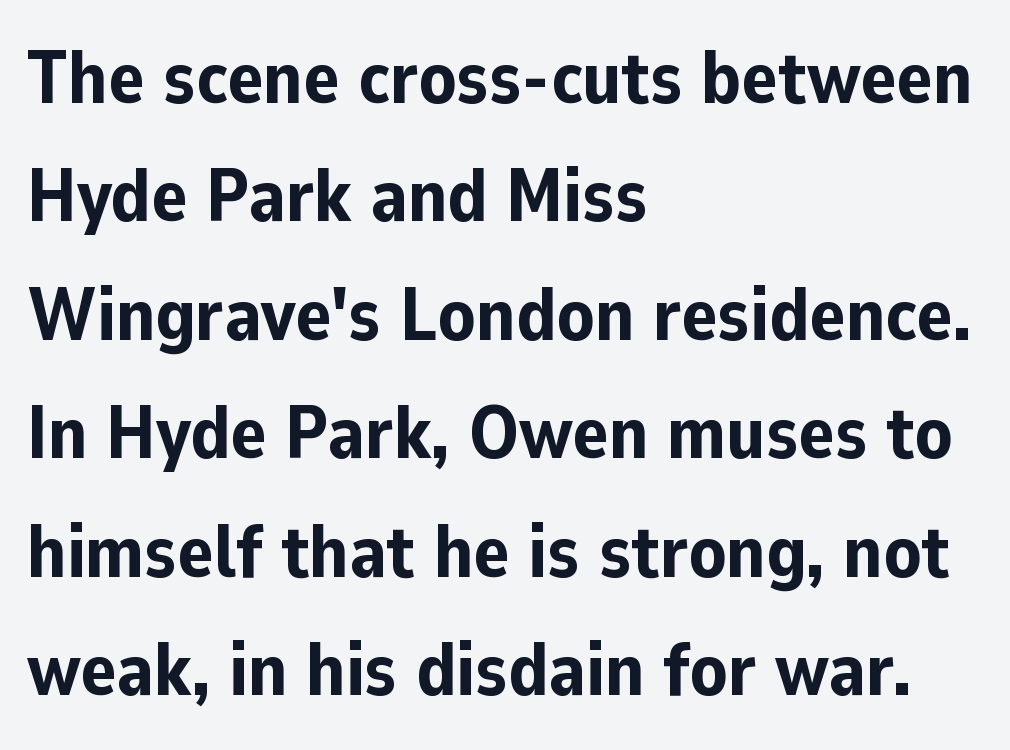
Honestly, the letter spacing is just normal — you wouldn't notice it. If you drew a ruler down the left edge, every line would touch it. A typesetter would call this proportional, since set widths differ per character. Reading down the column, the eye jumps a familiar distance to each next line.
